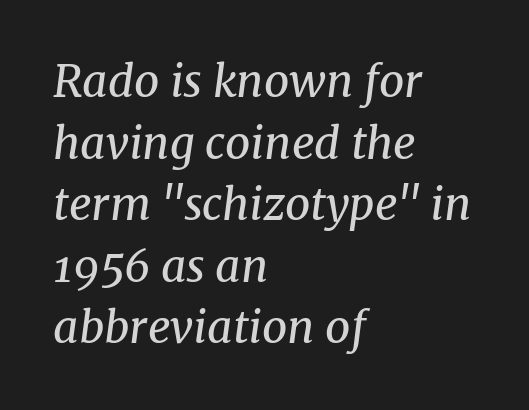
The image shows 44 px regular-weight serif type, italic (leaning right); set left-aligned, normal line spacing (1.4x), normal letter spacing, not underlined; medium stroke contrast and a medium x-height.
